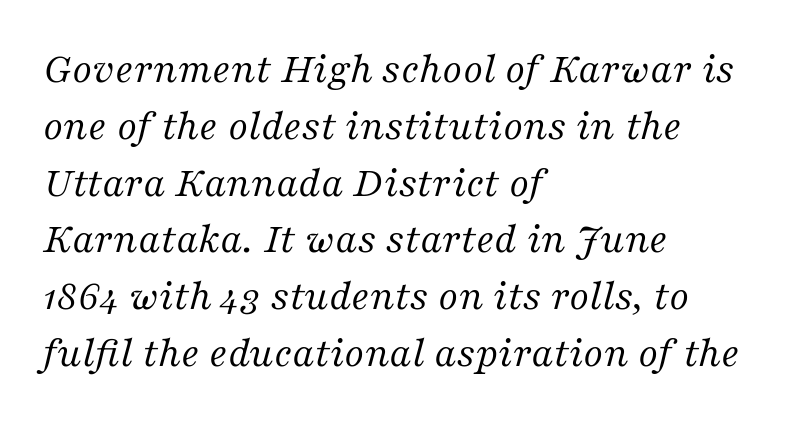
{"serif": "yes", "italic": "yes", "lean": "right", "slant_degrees": 16, "bold": "no", "weight": "regular", "width": "normal", "stroke_contrast": "medium", "x_height": "medium", "monospaced": "no", "underline": "no", "align": "left", "line_spacing": "normal", "line_spacing_ratio": 1.32, "letter_spacing": "normal", "letter_spacing_em": 0.0, "glyph_px": 43}
